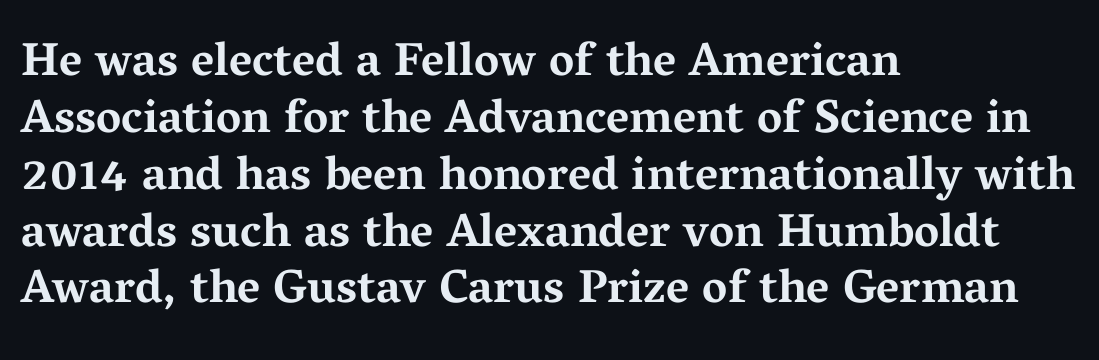
The font's upright variant was chosen for this text. Type without underlining. This rendering leaves character spacing at its baseline value. This rendering employs a face with finishing strokes, i.e., a serif. You could not count columns in this text — the font is proportionally spaced.
